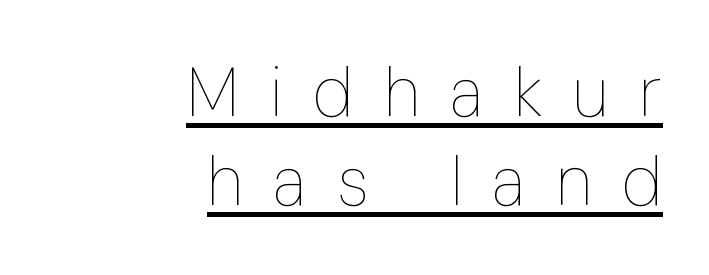
{"italic": "no", "bold": "no", "weight": "thin", "width": "condensed", "stroke_contrast": "low", "x_height": "medium", "monospaced": "no", "underline": "yes", "align": "right", "line_spacing": "normal", "line_spacing_ratio": 1.29, "letter_spacing": "wide", "letter_spacing_em": 0.45, "glyph_px": 69}
